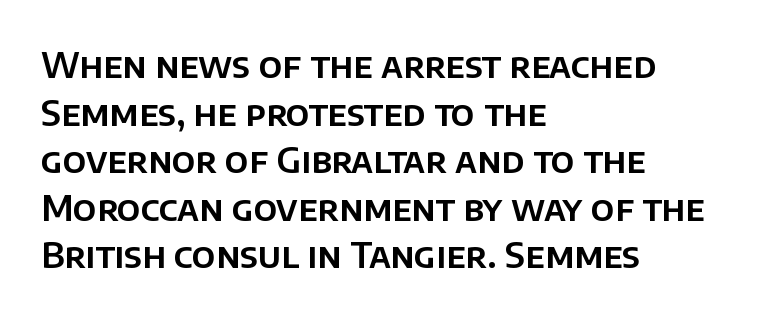
Q: Is the text italic (slanted)? A: No, it is upright.
Q: Is the typeface a serif or a sans-serif typeface? A: Sans-serif.
Q: Is the text underlined? A: No.
Q: How is the paragraph aligned? A: Left-aligned.
Q: Is the spacing between letters normal or unusually wide? A: Normal.
Q: Is the spacing between lines tight, normal or loose? A: Normal.
Q: Width (condensed, normal, or wide)? A: Normal.
Q: Stroke contrast? A: Low.
Q: x-height? A: Large.
Q: Monospaced? A: No.
